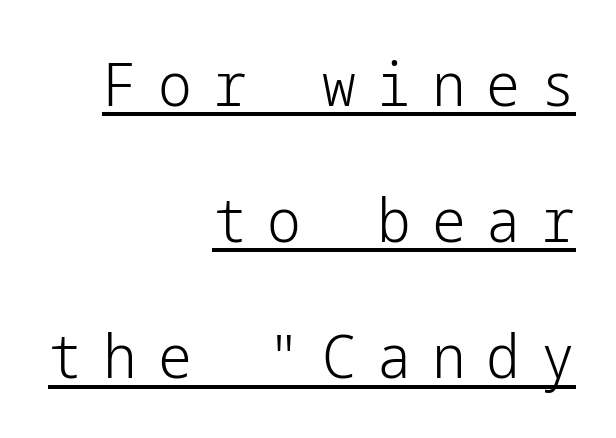
{"serif": "no", "italic": "no", "bold": "no", "weight": "light", "width": "normal", "stroke_contrast": "low", "x_height": "medium", "underline": "yes", "align": "right", "line_spacing": "loose", "line_spacing_ratio": 2.27, "letter_spacing": "wide", "letter_spacing_em": 0.35, "glyph_px": 60}
